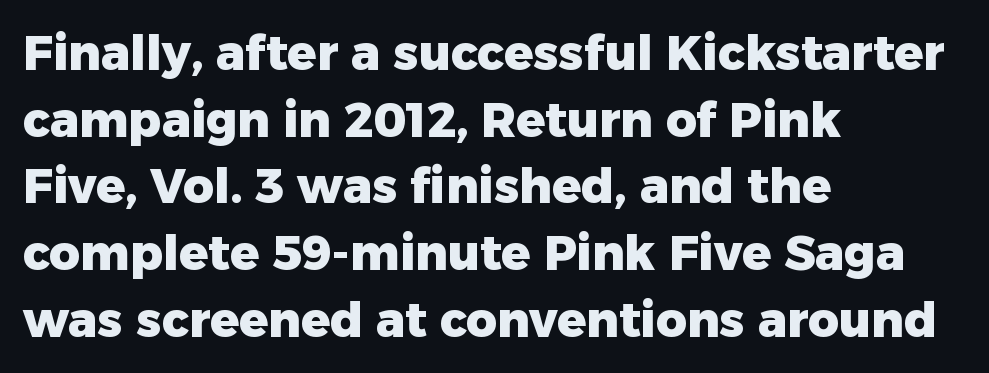
{"serif": "no", "italic": "no", "bold": "yes", "weight": "heavy", "width": "normal", "stroke_contrast": "low", "x_height": "medium", "monospaced": "no", "underline": "no", "align": "left", "line_spacing": "normal", "line_spacing_ratio": 1.39, "letter_spacing": "normal", "letter_spacing_em": 0.0, "glyph_px": 48}
